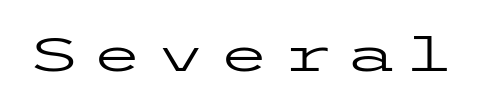
Q: Is the text bold? A: No.
Q: Is the text italic (slanted)? A: No, it is upright.
Q: Is the typeface a serif or a sans-serif typeface? A: Sans-serif.
Q: Is the text underlined? A: No.
Q: Is the spacing between letters normal or unusually wide? A: Unusually wide.
Q: Width (condensed, normal, or wide)? A: Wide.
Q: Stroke contrast? A: Low.
Q: x-height? A: Medium.
